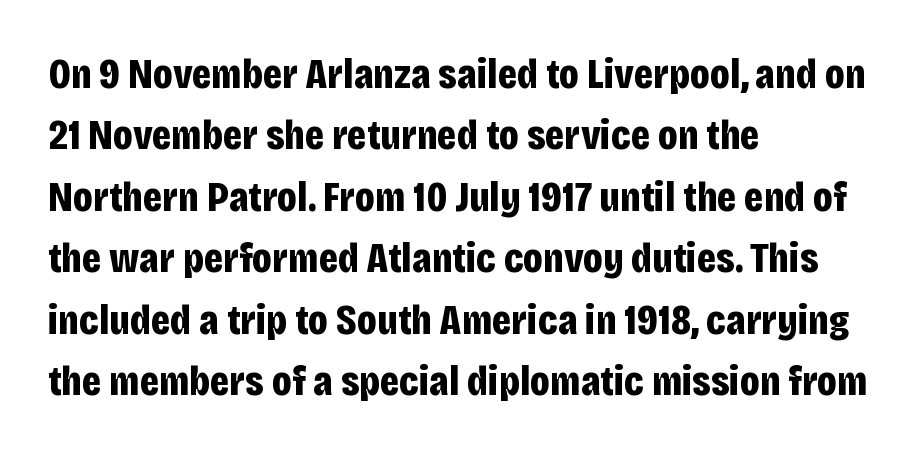
{"serif": "no", "italic": "no", "bold": "yes", "weight": "bold", "width": "condensed", "stroke_contrast": "low", "x_height": "large", "monospaced": "no", "underline": "no", "align": "left", "line_spacing": "normal", "line_spacing_ratio": 1.43, "letter_spacing": "normal", "letter_spacing_em": 0.0, "glyph_px": 43}
